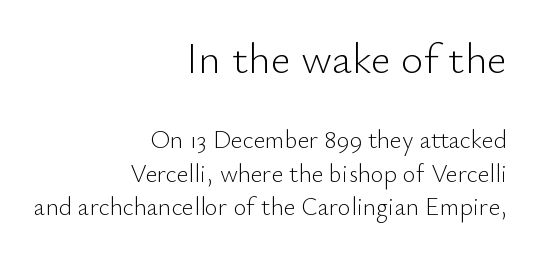
{"serif": "no", "italic": "no", "bold": "no", "weight": "light", "width": "normal", "stroke_contrast": "low", "x_height": "small", "monospaced": "no", "underline": "no", "align": "right", "line_spacing": "normal", "line_spacing_ratio": 1.34, "letter_spacing": "normal", "letter_spacing_em": 0.0, "larger_block": "first", "size_ratio": 1.72, "glyph_px": 43}
